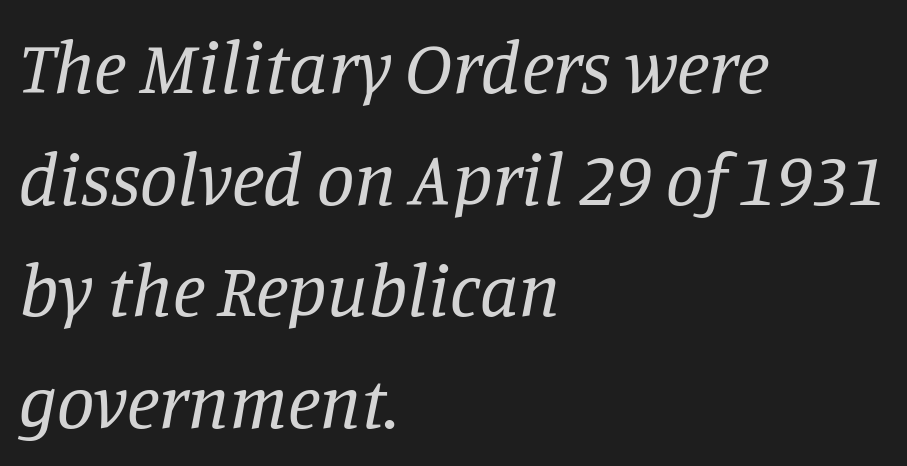
{"serif": "yes", "italic": "yes", "lean": "right", "slant_degrees": 11, "bold": "no", "weight": "regular", "width": "normal", "stroke_contrast": "low", "x_height": "large", "monospaced": "no", "underline": "no", "align": "left", "line_spacing": "normal", "line_spacing_ratio": 1.49, "letter_spacing": "normal", "letter_spacing_em": 0.0, "glyph_px": 75}
